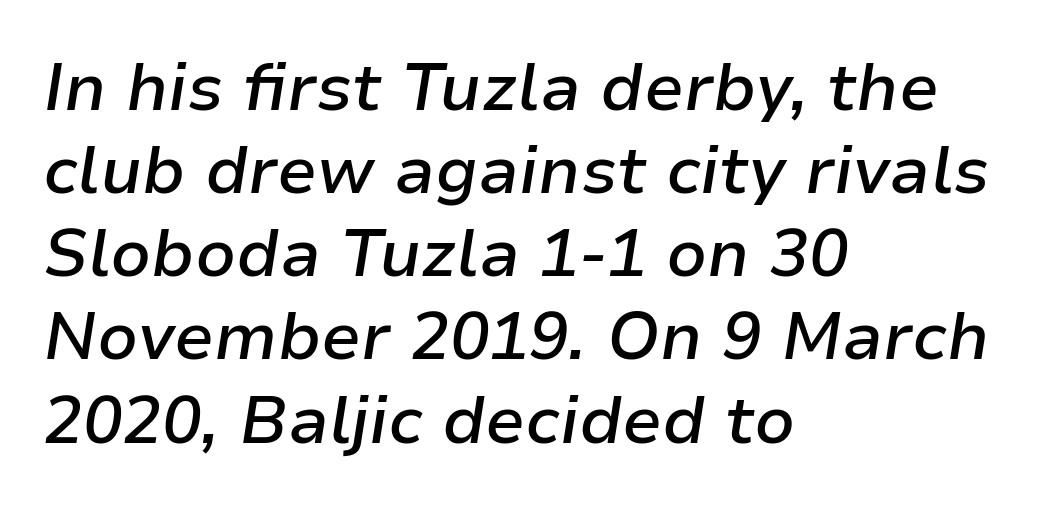
Q: Is the text bold? A: Semi-bold.
Q: Is the text italic (slanted)? A: Yes, it leans right by about 9 degrees.
Q: Is the text underlined? A: No.
Q: How is the paragraph aligned? A: Left-aligned.
Q: Is the spacing between letters normal or unusually wide? A: Normal.
Q: Is the spacing between lines tight, normal or loose? A: Normal.
Q: Width (condensed, normal, or wide)? A: Normal.
Q: Stroke contrast? A: Low.
Q: x-height? A: Medium.
Q: Monospaced? A: No.
